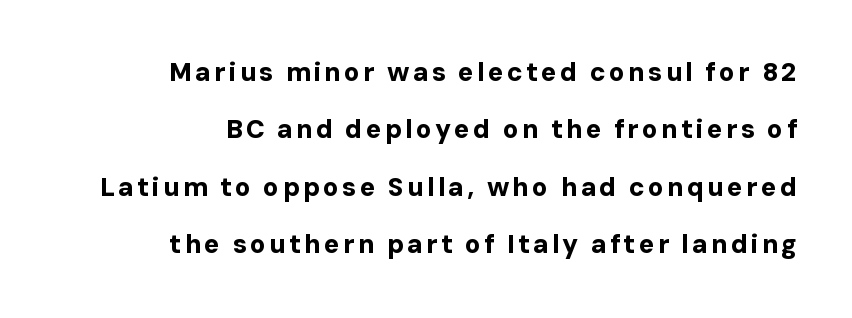
Q: Is the text bold? A: Yes.
Q: Is the text italic (slanted)? A: No, it is upright.
Q: Is the text underlined? A: No.
Q: How is the paragraph aligned? A: Right-aligned.
Q: Is the spacing between lines tight, normal or loose? A: Loose.
